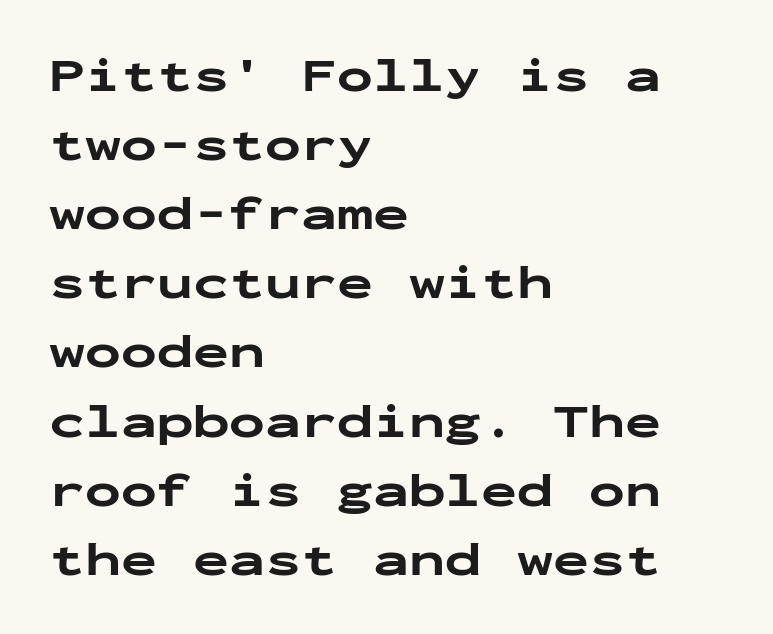
The space between consecutive lines is moderate. Between one letter and the next there's only the usual sliver of space. Stroke terminals: plain, sans-serif. These lines are set flush left with a ragged right edge.
